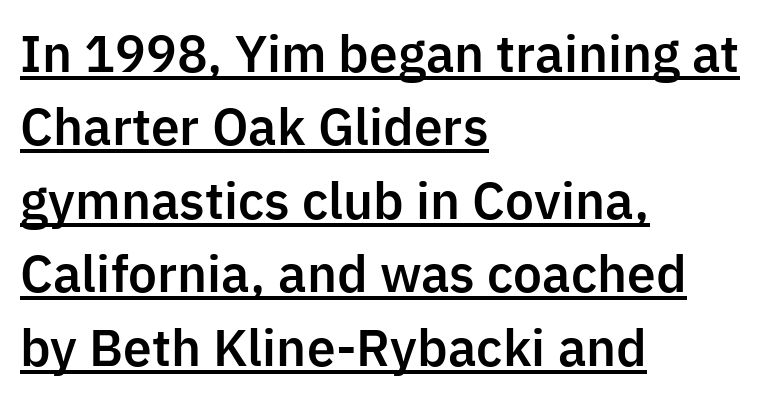
Posture: straight, roman, zero tilt. The horizontal fit of the characters is conventional and even. Notice how descenders clear the ascenders below comfortably — that's standard leading. The ragged edge is on the right, which tells us the setting is flush left.
